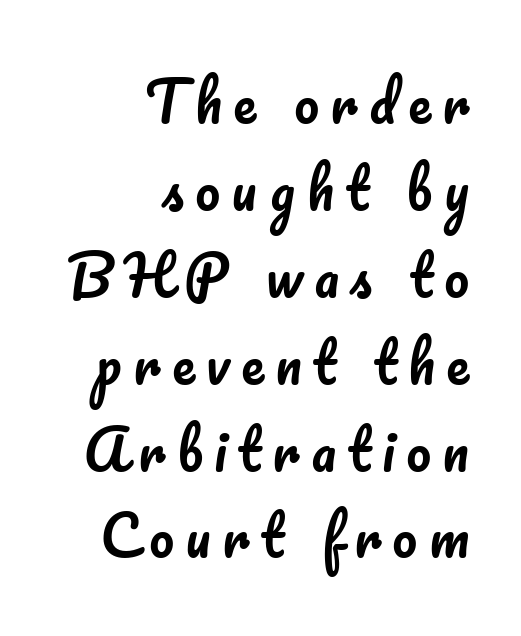
The image shows 55 px text type; set right-aligned, normal line spacing (1.58x), unusually wide letter spacing (+0.21 em), not underlined; low stroke contrast and a small x-height.
